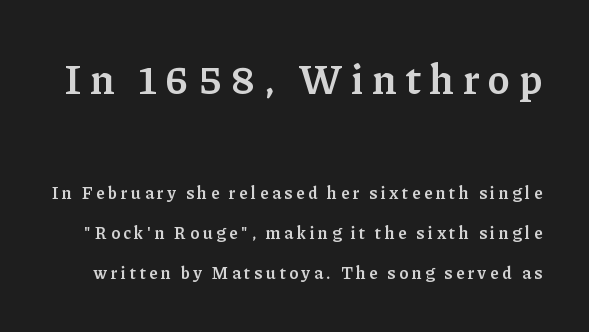
Q: Is the text bold? A: Semi-bold.
Q: Is the text italic (slanted)? A: No, it is upright.
Q: Is the typeface a serif or a sans-serif typeface? A: Serif.
Q: Is the text underlined? A: No.
Q: Is the spacing between letters normal or unusually wide? A: Unusually wide.
Q: Is the spacing between lines tight, normal or loose? A: Loose.
Q: Which block of text is set in a larger size, the first (top) or the second (bottom)? A: The first (top) one.
Q: Width (condensed, normal, or wide)? A: Normal.
Q: Stroke contrast? A: Low.
Q: x-height? A: Medium.
Q: Monospaced? A: No.
